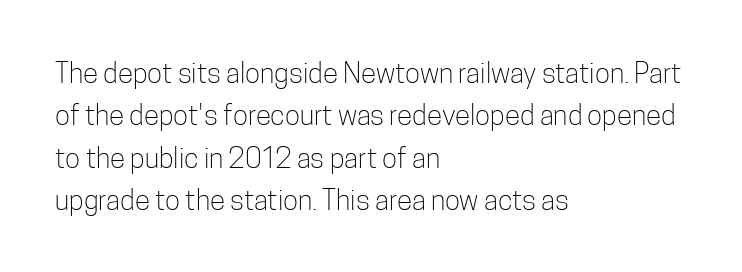
Q: Is the text bold? A: No.
Q: Is the text italic (slanted)? A: No, it is upright.
Q: Is the typeface a serif or a sans-serif typeface? A: Sans-serif.
Q: Is the text underlined? A: No.
Q: How is the paragraph aligned? A: Left-aligned.
Q: Is the spacing between letters normal or unusually wide? A: Normal.
Q: Is the spacing between lines tight, normal or loose? A: Normal.
Q: Width (condensed, normal, or wide)? A: Condensed.
Q: Stroke contrast? A: Low.
Q: x-height? A: Medium.
Q: Monospaced? A: No.
